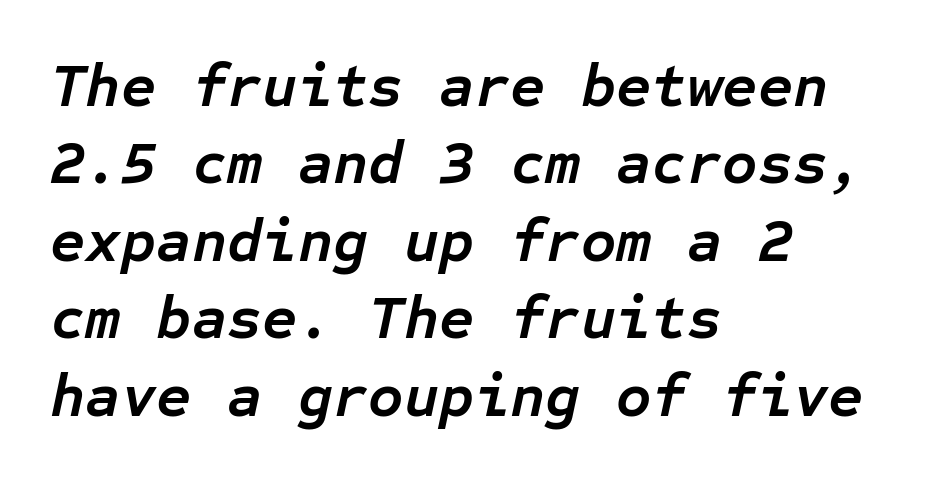
{"italic": "yes", "lean": "right", "slant_degrees": 12, "bold": "yes", "weight": "semibold", "width": "normal", "stroke_contrast": "low", "x_height": "medium", "monospaced": "yes", "underline": "no", "align": "left", "line_spacing": "normal", "line_spacing_ratio": 1.27, "letter_spacing": "normal", "letter_spacing_em": 0.0, "glyph_px": 61}
